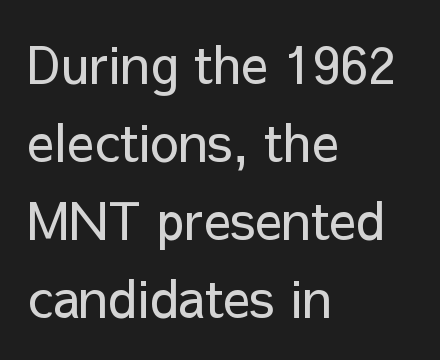
Stems and bowls with no extra thickness — not bold. Underline: absent. Where is the straight margin? On the left. The text was rendered using a sans face with plain stroke endings. Upright lettering throughout.
